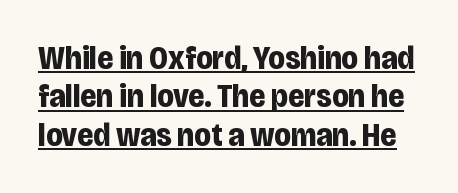
Q: Is the text bold? A: Yes.
Q: Is the text italic (slanted)? A: No, it is upright.
Q: Is the typeface a serif or a sans-serif typeface? A: Sans-serif.
Q: Is the text underlined? A: Yes.
Q: Is the spacing between letters normal or unusually wide? A: Normal.
Q: Width (condensed, normal, or wide)? A: Condensed.
Q: Stroke contrast? A: Low.
Q: x-height? A: Large.
Q: Monospaced? A: No.
